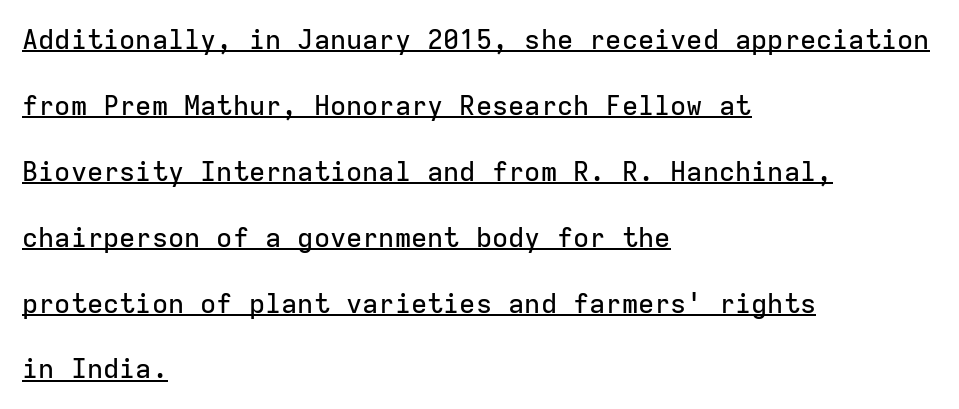
Each new line begins a long way beneath the previous one. Nope, not italic — everything's standing straight. A typographer would call this underscored text. The face used here is rendered with its standard letterfit. The ragged edge is on the right, which tells us the setting is flush left.
